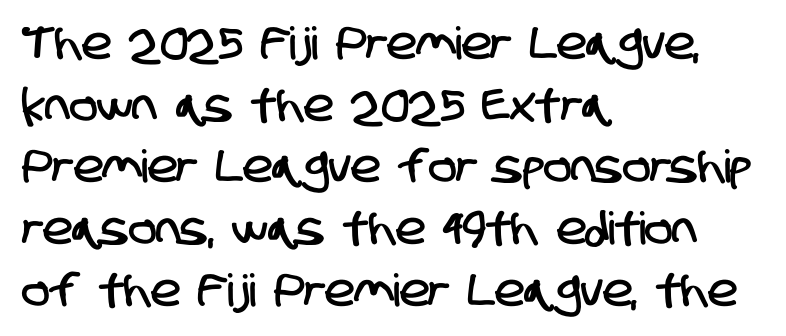
Q: Is the typeface a serif or a sans-serif typeface? A: Sans-serif.
Q: Is the text underlined? A: No.
Q: How is the paragraph aligned? A: Left-aligned.
Q: Is the spacing between letters normal or unusually wide? A: Normal.
Q: Is the spacing between lines tight, normal or loose? A: Normal.
Q: Width (condensed, normal, or wide)? A: Condensed.
Q: Stroke contrast? A: Low.
Q: x-height? A: Large.
Q: Monospaced? A: No.
